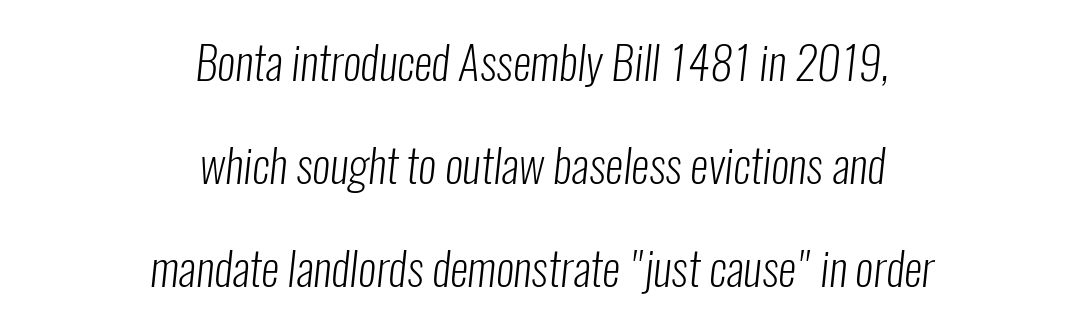
{"serif": "no", "bold": "no", "weight": "light", "width": "condensed", "stroke_contrast": "low", "x_height": "medium", "monospaced": "no", "underline": "no", "align": "center", "line_spacing": "loose", "line_spacing_ratio": 2.24, "letter_spacing": "normal", "letter_spacing_em": 0.0, "glyph_px": 46}
